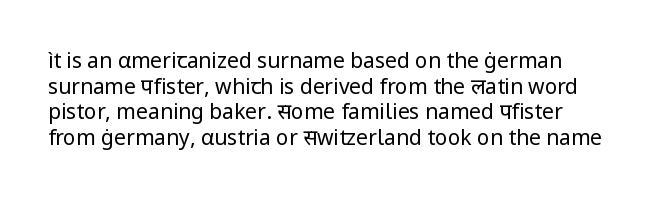
Q: Is the text bold? A: No.
Q: Is the text italic (slanted)? A: No, it is upright.
Q: Is the text underlined? A: No.
Q: Is the spacing between letters normal or unusually wide? A: Normal.
